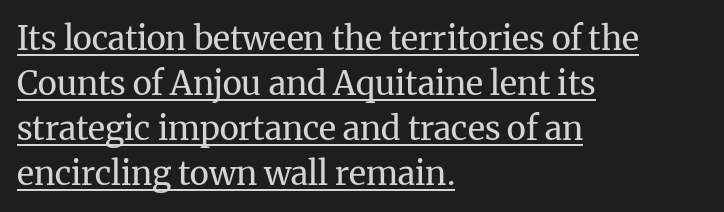
Q: Is the text bold? A: No.
Q: Is the text italic (slanted)? A: No, it is upright.
Q: Is the typeface a serif or a sans-serif typeface? A: Serif.
Q: Is the text underlined? A: Yes.
Q: How is the paragraph aligned? A: Left-aligned.
Q: Is the spacing between letters normal or unusually wide? A: Normal.
Q: Is the spacing between lines tight, normal or loose? A: Normal.
Q: Width (condensed, normal, or wide)? A: Normal.
Q: Stroke contrast? A: Medium.
Q: x-height? A: Medium.
Q: Monospaced? A: No.
